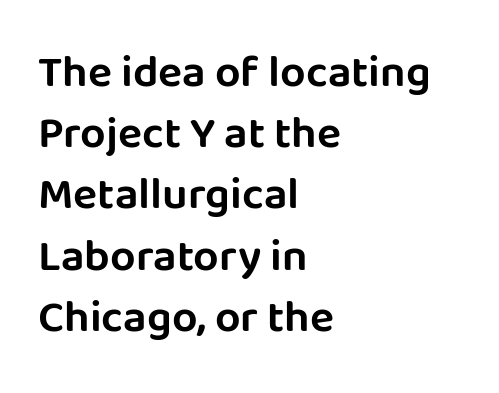
The image shows 45 px sans-serif type, upright; set left-aligned, normal line spacing (1.36x), normal letter spacing, not underlined; low stroke contrast and a large x-height.
